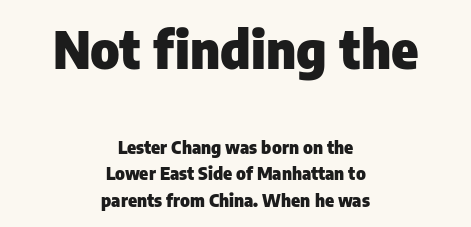
The image shows 51 px heavy sans-serif type, upright; set centered, normal line spacing (1.55x), normal letter spacing, not underlined; the first (top) block is 3.0x larger; low stroke contrast and a medium x-height.
